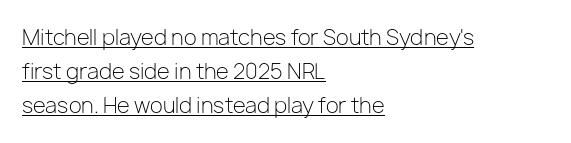
This is the regular roman posture of the typeface. In designer terms, the underline attribute is active on this setting. Leading matches the norm, producing a regular column. One-word summary of the alignment: left. The weight would be labelled regular, book, light, or lighter still. Tracking here is standard; glyphs follow each other at the usual distance.
